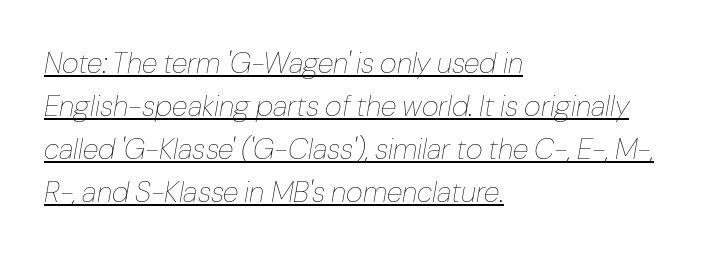
Is this a heavy cut? Hardly; it is regular or lighter. This rendering leaves character spacing at its baseline value. The rendered words wear a rule along their underside. The rendering anchors every line to the left-hand side.
